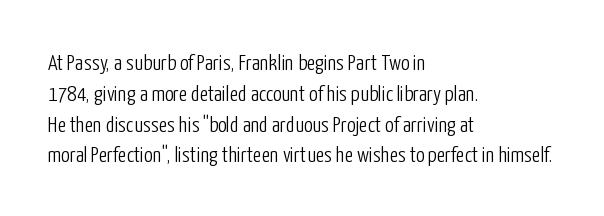
{"italic": "no", "bold": "no", "underline": "no", "align": "left", "line_spacing": "normal", "line_spacing_ratio": 1.4, "letter_spacing": "normal", "letter_spacing_em": 0.0, "glyph_px": 22}
